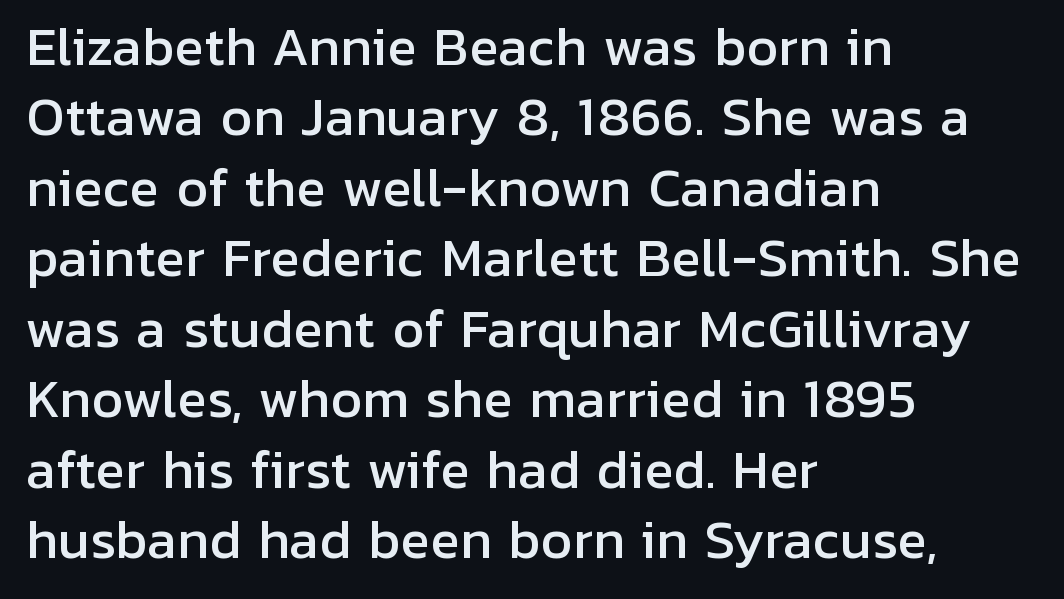
Q: Is the text italic (slanted)? A: No, it is upright.
Q: Is the typeface a serif or a sans-serif typeface? A: Sans-serif.
Q: Is the text underlined? A: No.
Q: How is the paragraph aligned? A: Left-aligned.
Q: Is the spacing between letters normal or unusually wide? A: Normal.
Q: Is the spacing between lines tight, normal or loose? A: Normal.
Q: Width (condensed, normal, or wide)? A: Normal.
Q: Stroke contrast? A: Low.
Q: x-height? A: Medium.
Q: Monospaced? A: No.
